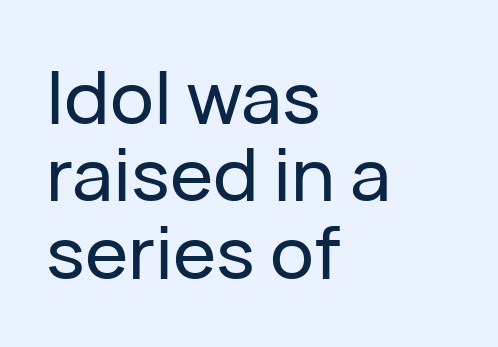
{"serif": "no", "italic": "no", "width": "normal", "stroke_contrast": "low", "x_height": "medium", "monospaced": "no", "underline": "no", "align": "left", "line_spacing": "tight", "line_spacing_ratio": 1.06, "letter_spacing": "normal", "letter_spacing_em": 0.0, "glyph_px": 73}
